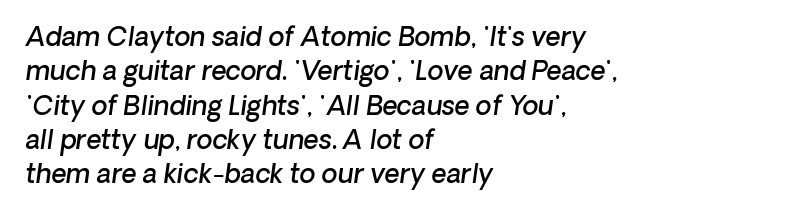
{"italic": "yes", "lean": "right", "slant_degrees": 8, "bold": "semi", "underline": "no", "align": "left", "line_spacing": "normal", "line_spacing_ratio": 1.32, "letter_spacing": "normal", "letter_spacing_em": 0.0, "glyph_px": 26}
